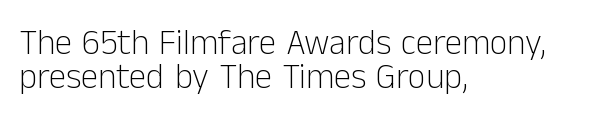
Closely set lines give the paragraph a compact silhouette. Notice how the passage keeps a crisp vertical edge on the left only. Is the type heavy? It reads as light-to-regular instead. Descender tails drop into unmarked territory. Italic: no, the glyphs are upright roman. Short note: letters normally spaced.
